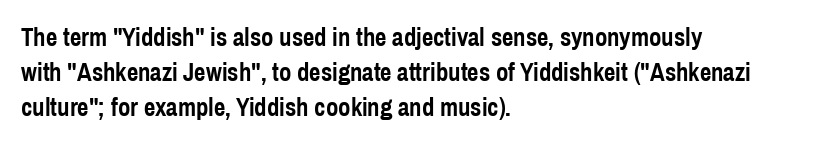
Q: Is the text bold? A: Yes.
Q: Is the text italic (slanted)? A: No, it is upright.
Q: Is the text underlined? A: No.
Q: How is the paragraph aligned? A: Left-aligned.
Q: Is the spacing between letters normal or unusually wide? A: Normal.
Q: Is the spacing between lines tight, normal or loose? A: Normal.
